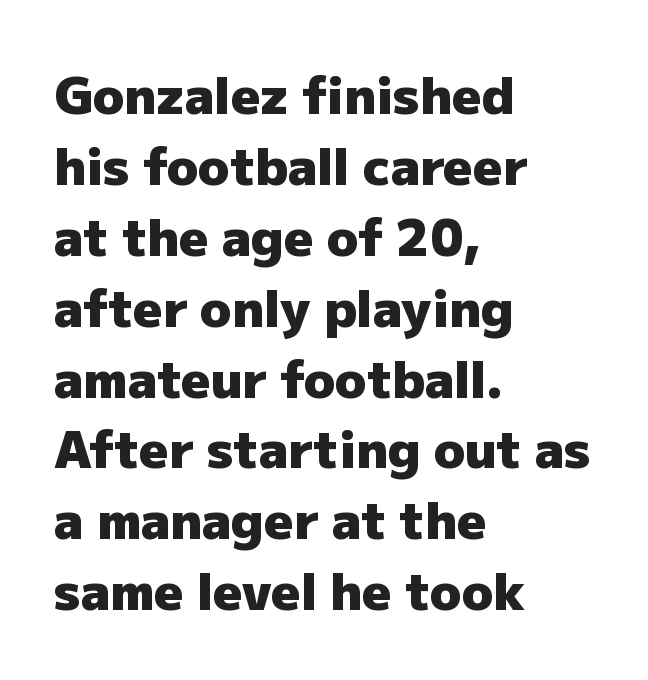
Q: Is the text bold? A: Yes.
Q: Is the text italic (slanted)? A: No, it is upright.
Q: Is the typeface a serif or a sans-serif typeface? A: Sans-serif.
Q: Is the text underlined? A: No.
Q: How is the paragraph aligned? A: Left-aligned.
Q: Is the spacing between letters normal or unusually wide? A: Normal.
Q: Is the spacing between lines tight, normal or loose? A: Normal.
Q: Width (condensed, normal, or wide)? A: Normal.
Q: Stroke contrast? A: Low.
Q: x-height? A: Medium.
Q: Monospaced? A: No.
